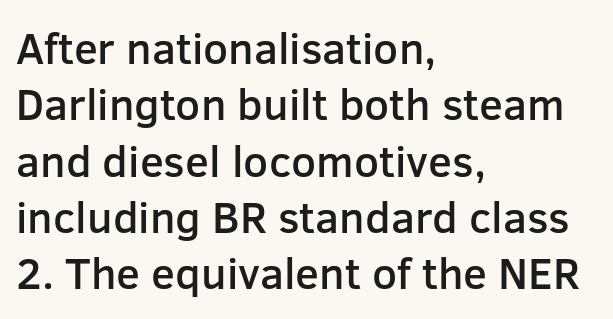
The image shows 44 px semibold sans-serif type, upright; set left-aligned, normal line spacing (1.28x), normal letter spacing, not underlined; low stroke contrast and a medium x-height.
